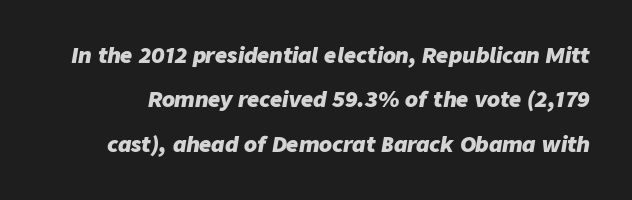
Q: Is the text bold? A: Yes.
Q: Is the text italic (slanted)? A: Yes, it leans right by about 9 degrees.
Q: Is the text underlined? A: No.
Q: Is the spacing between letters normal or unusually wide? A: Normal.
Q: Is the spacing between lines tight, normal or loose? A: Loose.
